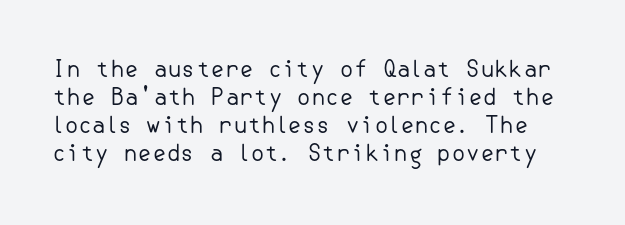
Q: Is the text bold? A: No.
Q: Is the text italic (slanted)? A: No, it is upright.
Q: Is the text underlined? A: No.
Q: Is the spacing between letters normal or unusually wide? A: Normal.
